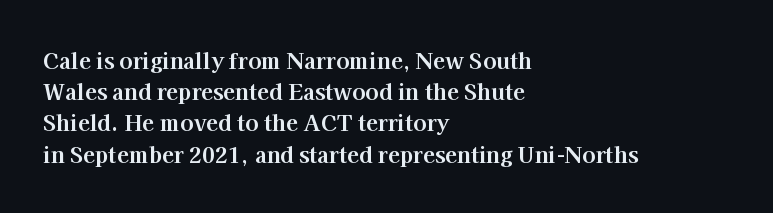
In CSS terms this would be text-align: left. Baseline-to-baseline distance is the conventional proportion of letter height. Notice how the stems are strictly vertical — no italics here. The space beneath each line is pristine and unruled. Spacing between characters is what you'd get straight out of the box. The passage shown is emphatically bold.
